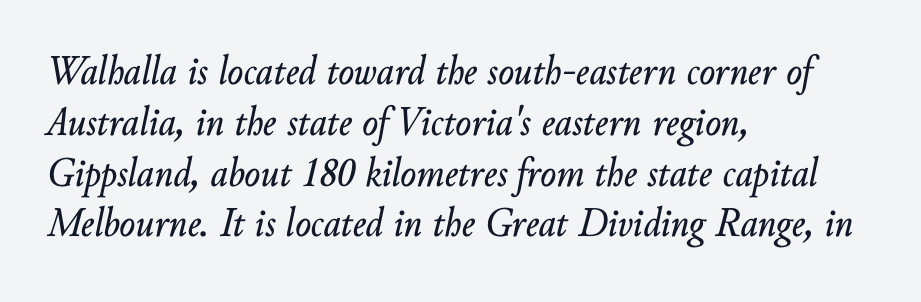
Q: Is the text italic (slanted)? A: Yes, it leans right by about 10 degrees.
Q: Is the text underlined? A: No.
Q: How is the paragraph aligned? A: Left-aligned.
Q: Is the spacing between letters normal or unusually wide? A: Normal.
Q: Width (condensed, normal, or wide)? A: Normal.
Q: Stroke contrast? A: Low.
Q: x-height? A: Small.
Q: Monospaced? A: No.
